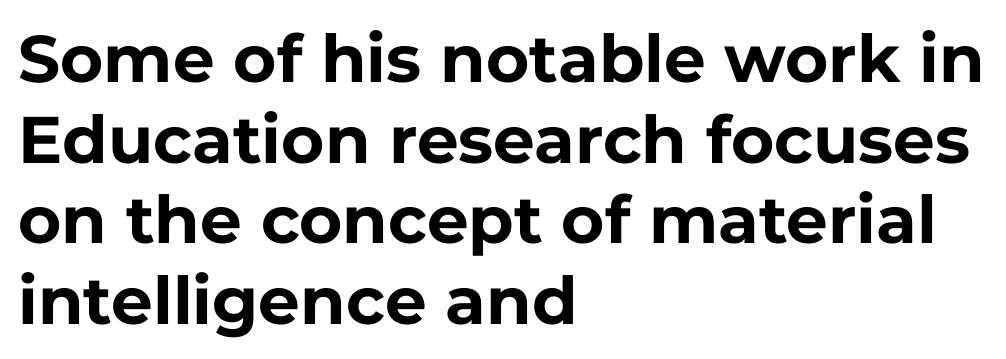
The image shows 66 px bold sans-serif type, upright; set left-aligned, line spacing 1.22x, normal letter spacing, not underlined; low stroke contrast and a medium x-height.
